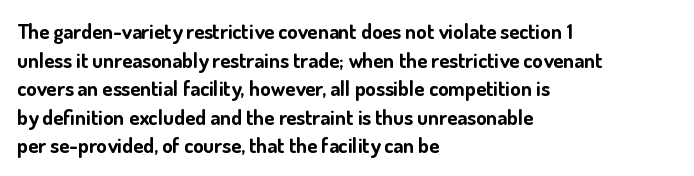
{"italic": "no", "bold": "yes", "underline": "no", "align": "left", "line_spacing": "normal", "line_spacing_ratio": 1.36, "letter_spacing": "normal", "letter_spacing_em": 0.0, "glyph_px": 21}
